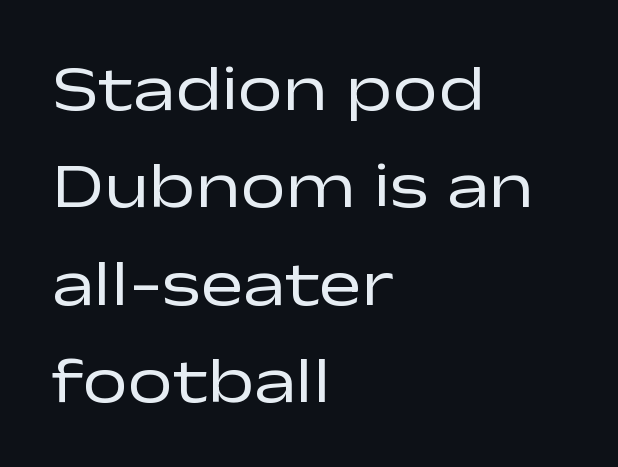
Honestly, there is no underline to notice here at all. The rendering shows plain stroke endings on the letterforms — a sans-serif design. The type sits square on the baseline with zero lean. Every row of glyphs begins at an identical x-position on the left. Glyph-to-glyph distance matches everyday printed text. Weight: regular or lighter.
